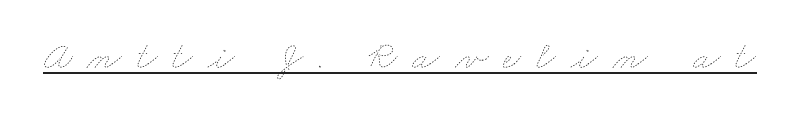
Letter spacing: wide. This is underlined copy, the kind a proofreader might mark for attention. Do the characters align in a grid? No, the font is proportional. Weight: not bold — regular or lighter.
